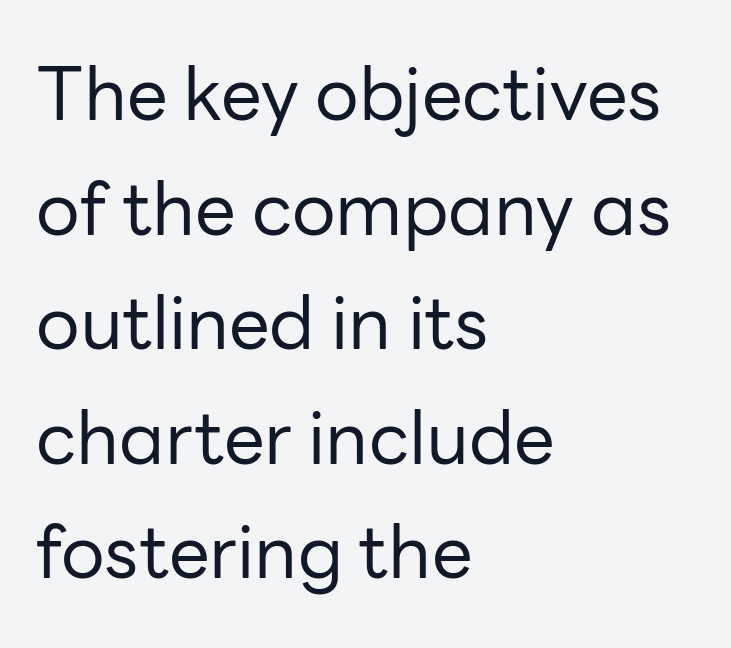
No word sits above an underline. Is this a sans? Yes — the strokes have no serifs. The axis of the letterforms is exactly vertical. Ink coverage per letter is moderate at most. These lines are rendered in a variable-pitch font. The type is set solid horizontally, with unmodified tracking.
